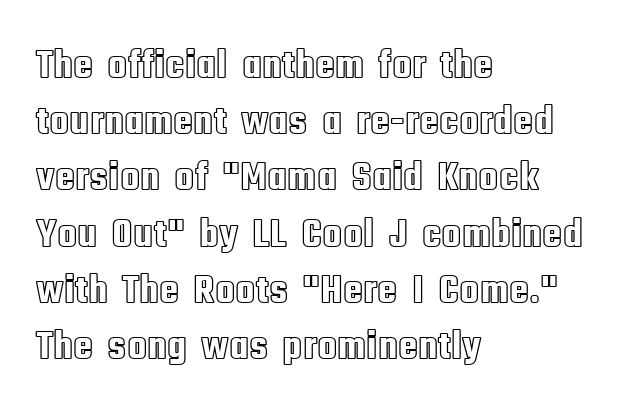
Q: Is the text italic (slanted)? A: No, it is upright.
Q: Is the text underlined? A: No.
Q: How is the paragraph aligned? A: Left-aligned.
Q: Is the spacing between letters normal or unusually wide? A: Normal.
Q: Is the spacing between lines tight, normal or loose? A: Normal.
Q: Width (condensed, normal, or wide)? A: Condensed.
Q: x-height? A: Large.
Q: Monospaced? A: No.
